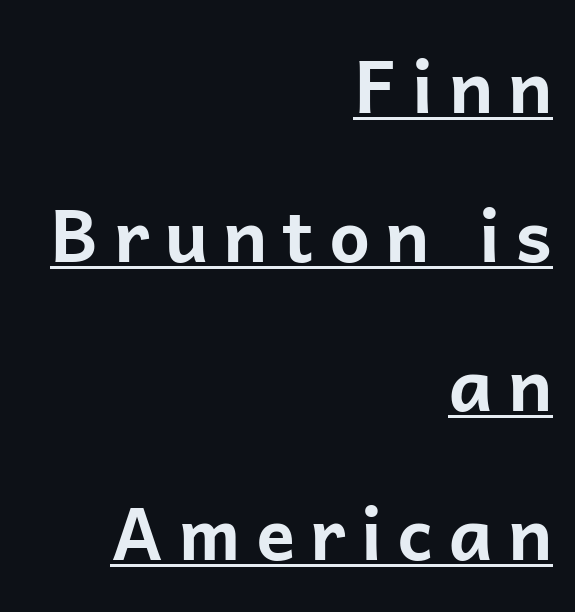
Between one letter and the next there's a generous, obvious gap. The compositor pushed each line to the right boundary. The lettering is marked with a stroke running underneath it. These lines stand farther apart than default settings would place them.
